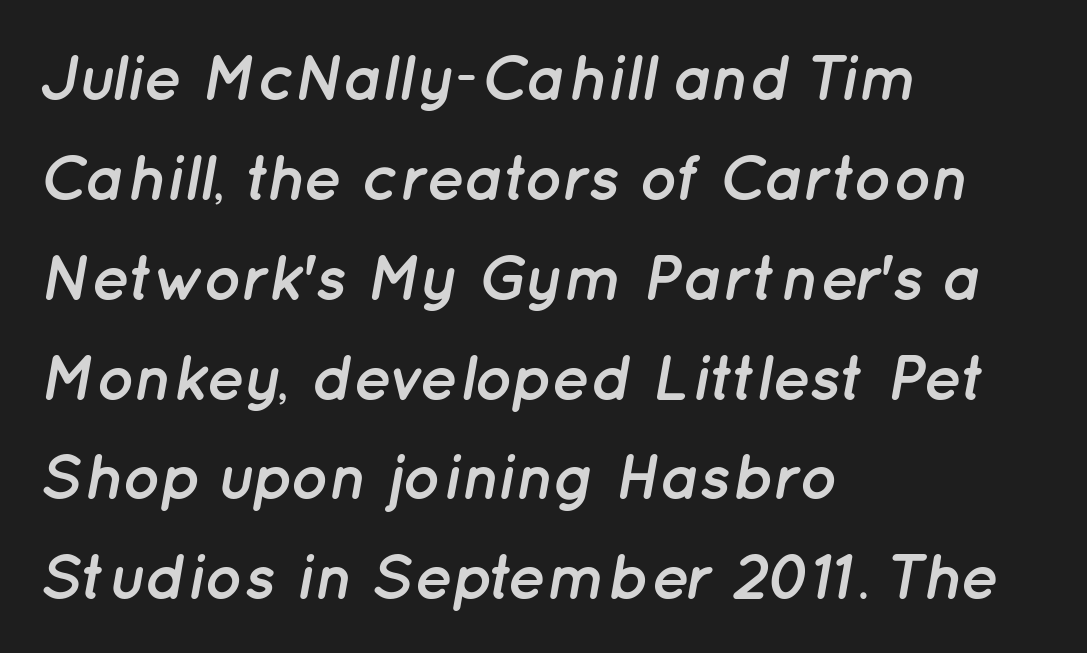
{"italic": "yes", "lean": "right", "slant_degrees": 12, "bold": "yes", "weight": "semibold", "width": "normal", "stroke_contrast": "low", "x_height": "medium", "monospaced": "no", "underline": "no", "align": "left", "line_spacing": "normal", "line_spacing_ratio": 1.56, "letter_spacing": "normal", "letter_spacing_em": 0.0, "glyph_px": 64}
